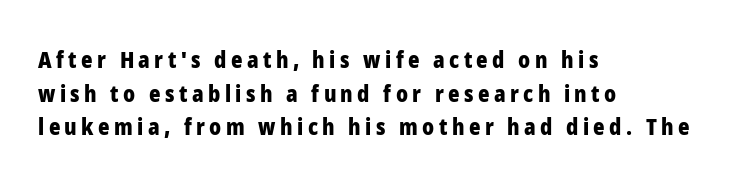
Q: Is the text bold? A: Yes.
Q: Is the text italic (slanted)? A: No, it is upright.
Q: Is the text underlined? A: No.
Q: How is the paragraph aligned? A: Left-aligned.
Q: Is the spacing between letters normal or unusually wide? A: Unusually wide.
Q: Is the spacing between lines tight, normal or loose? A: Normal.
